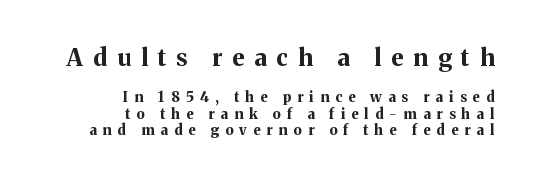
The image shows 23 px bold type, upright; set right-aligned, line spacing 1.17x, unusually wide letter spacing (+0.45 em), not underlined; the first (top) block is 1.64x larger.
